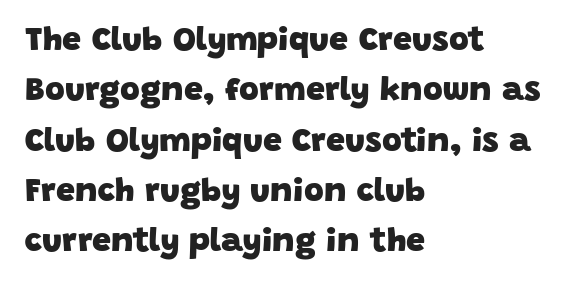
{"serif": "no", "bold": "yes", "weight": "heavy", "width": "normal", "stroke_contrast": "low", "x_height": "large", "monospaced": "no", "underline": "no", "align": "left", "line_spacing": "normal", "line_spacing_ratio": 1.48, "letter_spacing": "normal", "letter_spacing_em": 0.0, "glyph_px": 34}
